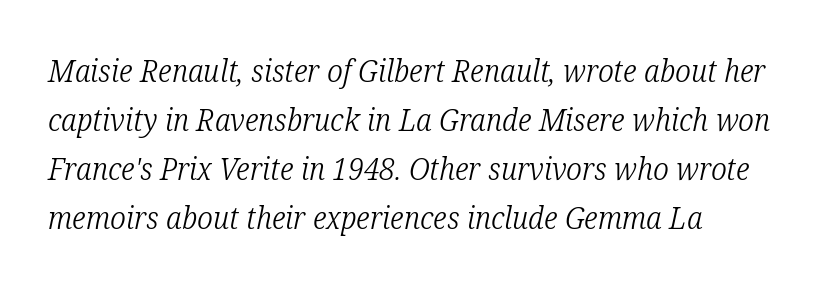
You can tell it's italic because the verticals aren't actually vertical. Tracking value appears to be zero — textbook default spacing. A clean baseline with only descenders dipping below it. The passage is arranged the way most books set body copy — flush left. The typesetting does not lean heavy: it is not bold. What's the leading like? Ordinary, nothing unusual.
